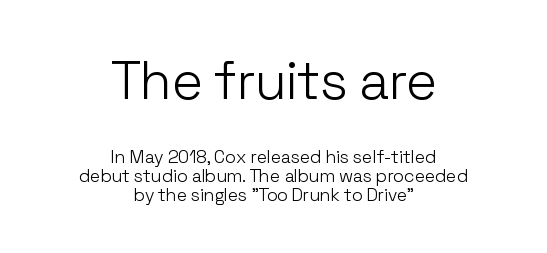
The image shows 53 px light sans-serif type, upright; set centered, tight line spacing (1.06x), normal letter spacing, not underlined; the first (top) block is 2.94x larger; low stroke contrast and a medium x-height.
